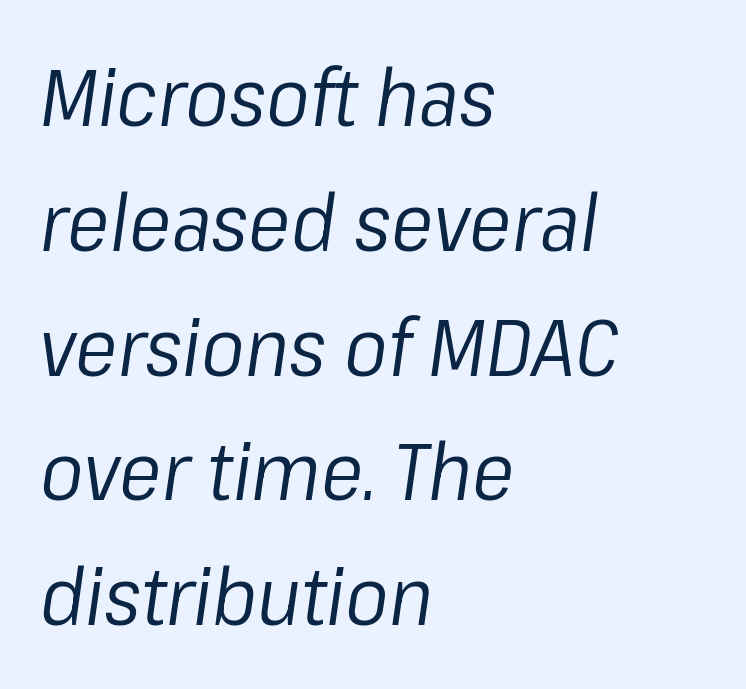
The image shows 80 px regular-weight type, italic (leaning right); set left-aligned, normal line spacing (1.56x), normal letter spacing, not underlined; low stroke contrast and a medium x-height.
